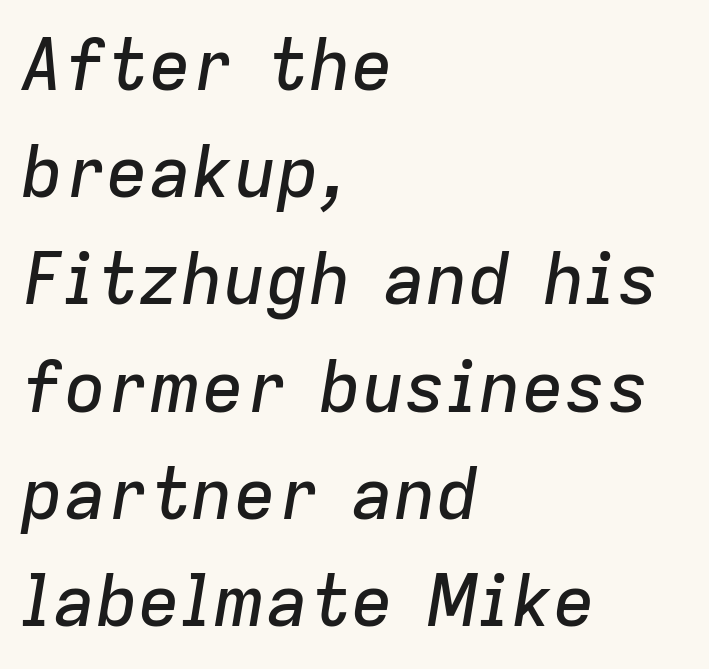
{"italic": "yes", "lean": "right", "slant_degrees": 9, "width": "normal", "stroke_contrast": "low", "x_height": "medium", "monospaced": "no", "underline": "no", "align": "left", "line_spacing": "normal", "line_spacing_ratio": 1.51, "letter_spacing": "normal", "letter_spacing_em": 0.0, "glyph_px": 71}
